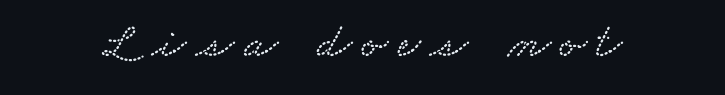
The image shows 50 px wide type; set not underlined; low stroke contrast and a small x-height.
